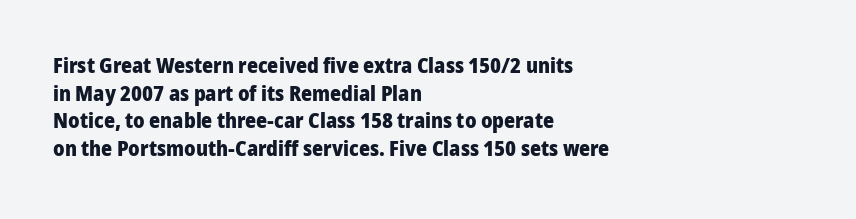
{"italic": "no", "bold": "yes", "underline": "no", "align": "left", "line_spacing": "normal", "line_spacing_ratio": 1.32, "letter_spacing": "normal", "letter_spacing_em": 0.0, "glyph_px": 21}
